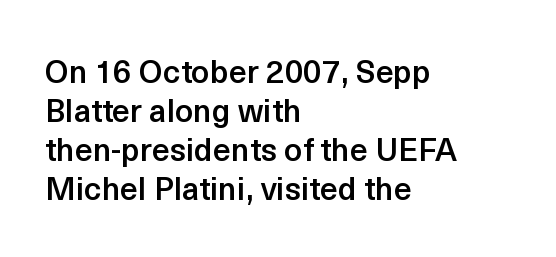
The image shows 32 px semibold sans-serif type, upright; set left-aligned, line spacing 1.22x, normal letter spacing, not underlined; a medium x-height.
